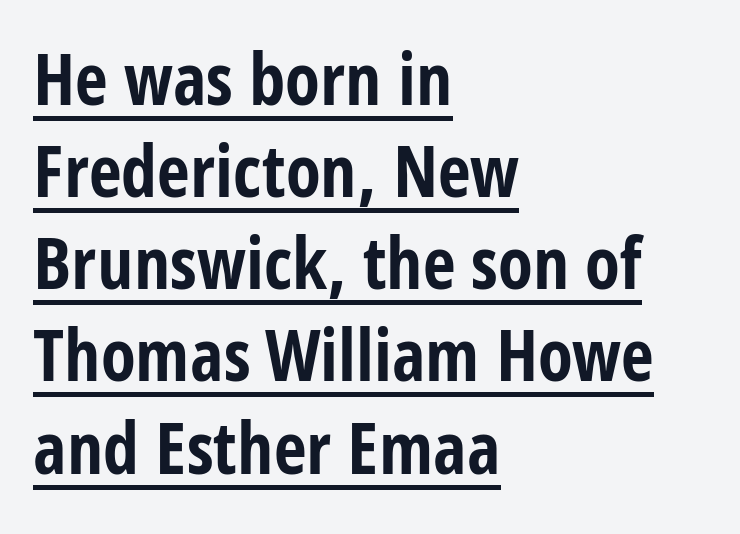
This sample carries an underscore along the baseline area. The sample has been set heavy, in full bold. The letterforms sit shoulder to shoulder at normal distance. You could not count columns in this text — the font is proportionally spaced.
